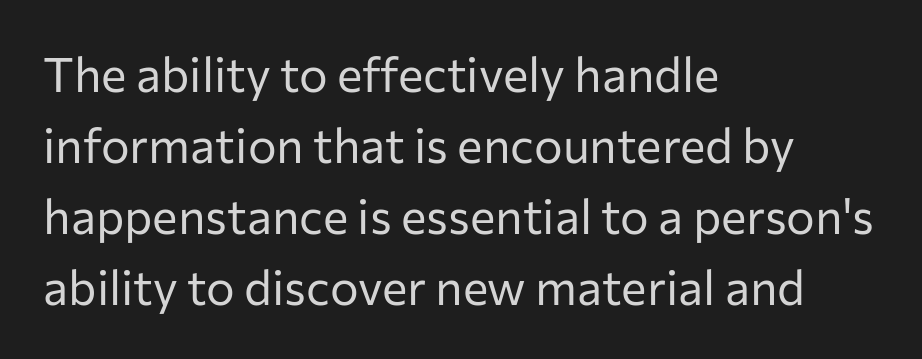
Q: Is the text bold? A: No.
Q: Is the text italic (slanted)? A: No, it is upright.
Q: Is the typeface a serif or a sans-serif typeface? A: Sans-serif.
Q: Is the text underlined? A: No.
Q: How is the paragraph aligned? A: Left-aligned.
Q: Is the spacing between letters normal or unusually wide? A: Normal.
Q: Is the spacing between lines tight, normal or loose? A: Normal.
Q: Width (condensed, normal, or wide)? A: Normal.
Q: Stroke contrast? A: Low.
Q: x-height? A: Medium.
Q: Monospaced? A: No.
